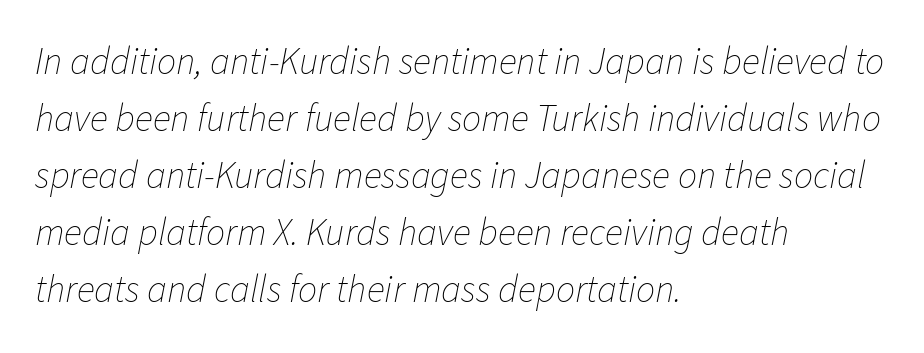
Q: Is the text bold? A: No.
Q: Is the text italic (slanted)? A: Yes, it leans right by about 11 degrees.
Q: Is the text underlined? A: No.
Q: How is the paragraph aligned? A: Left-aligned.
Q: Is the spacing between letters normal or unusually wide? A: Normal.
Q: Is the spacing between lines tight, normal or loose? A: Normal.
Q: Width (condensed, normal, or wide)? A: Normal.
Q: Stroke contrast? A: Low.
Q: x-height? A: Medium.
Q: Monospaced? A: No.
